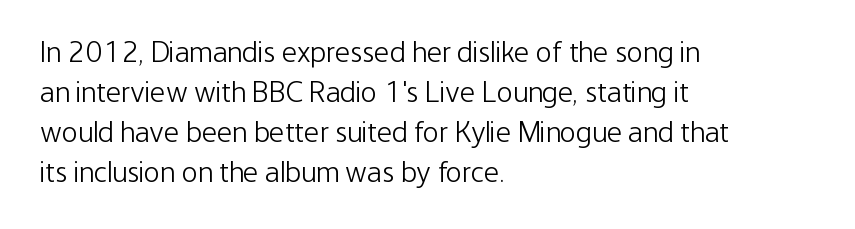
Q: Is the text bold? A: No.
Q: Is the text italic (slanted)? A: No, it is upright.
Q: Is the typeface a serif or a sans-serif typeface? A: Sans-serif.
Q: Is the text underlined? A: No.
Q: How is the paragraph aligned? A: Left-aligned.
Q: Is the spacing between letters normal or unusually wide? A: Normal.
Q: Is the spacing between lines tight, normal or loose? A: Normal.
Q: Width (condensed, normal, or wide)? A: Condensed.
Q: Stroke contrast? A: Low.
Q: x-height? A: Medium.
Q: Monospaced? A: No.
